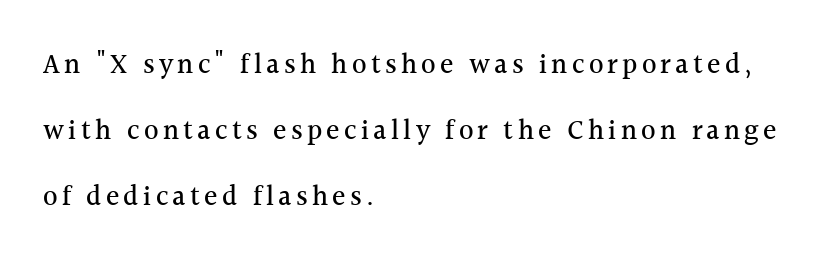
{"serif": "yes", "italic": "no", "width": "normal", "x_height": "medium", "monospaced": "no", "underline": "no", "align": "left", "line_spacing": "loose", "line_spacing_ratio": 2.35, "glyph_px": 28}
